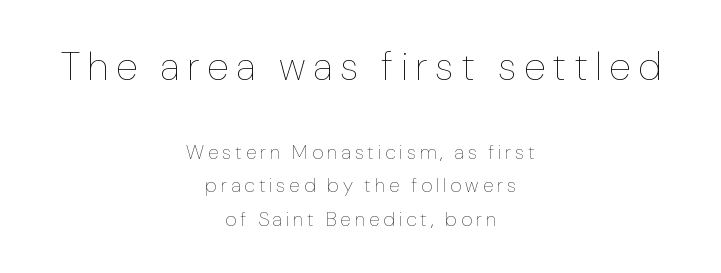
Type without underlining. Leading: standard. Casual observation: everything's sitting right in the middle. Spacing verdict: proportional, widths tailored to each character. This is the regular roman posture of the typeface.
